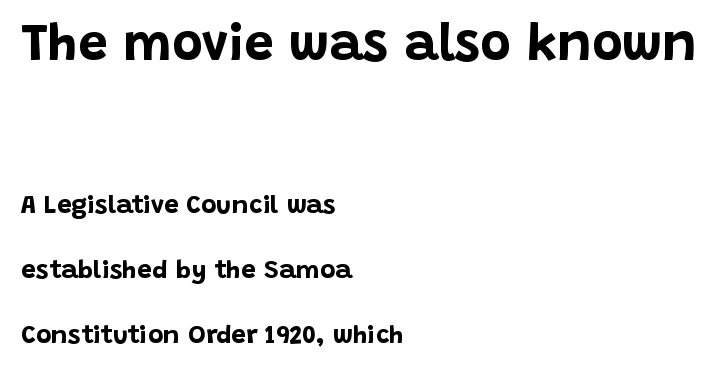
Note: no serifs on the glyphs. Nobody touched the tracking dial on this one. Posture: upright roman. Emphasis by weight is at full strength: bold. Honestly, there is no underline to notice here at all. A great deal of white space separates one row of letters from the next.
